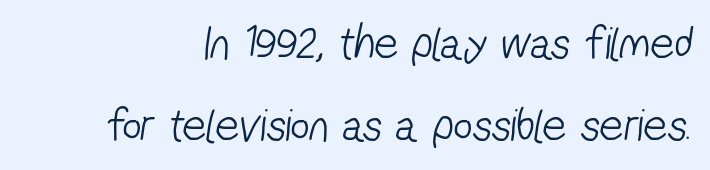
Heaviness? Minimal to ordinary, like unemphasized prose. Check under the words: just untouched page. Each letter keeps its own natural width here, so spacing adapts to shape. These lines are composed in type without serifs. The letters sit at their default tracking, neither squeezed nor spread.
